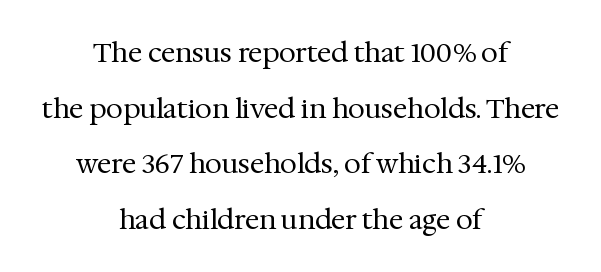
{"italic": "no", "bold": "no", "underline": "no", "align": "center", "line_spacing": "loose", "line_spacing_ratio": 2.06, "letter_spacing": "normal", "letter_spacing_em": 0.0, "glyph_px": 27}
